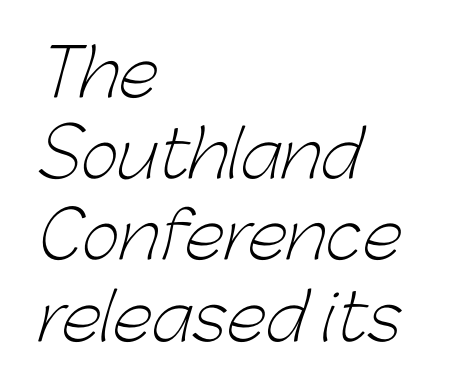
The image shows 65 px light sans-serif type; set left-aligned, normal line spacing (1.25x), normal letter spacing, not underlined; low stroke contrast and a medium x-height.
